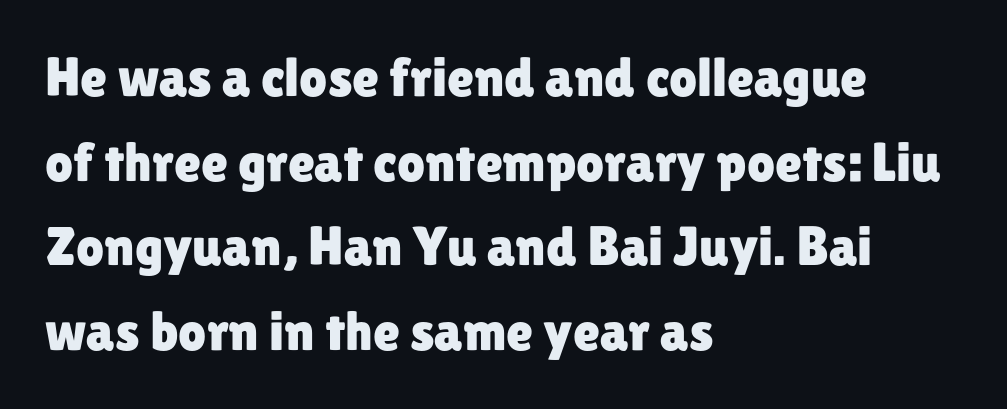
The image shows 55 px sans-serif type, upright; set left-aligned, normal line spacing (1.54x), normal letter spacing, not underlined; low stroke contrast and a medium x-height.
